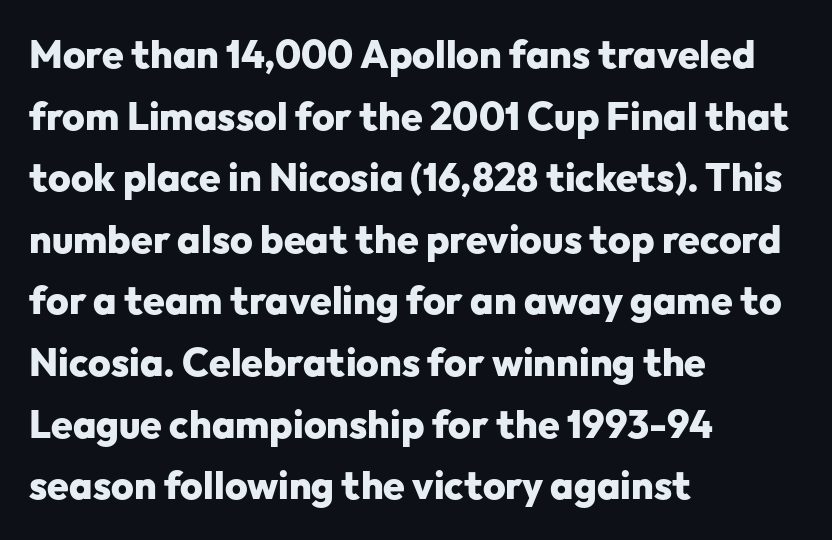
No feet cap the strokes, marking this as sans-serif type. The letters stand upright; this is a roman face. The face used here is proportionally spaced, like ordinary book or web type. What's the leading like? Ordinary, nothing unusual. These lines stack with their left ends in a neat column. Set as a true bold cut, around the 700 mark.
